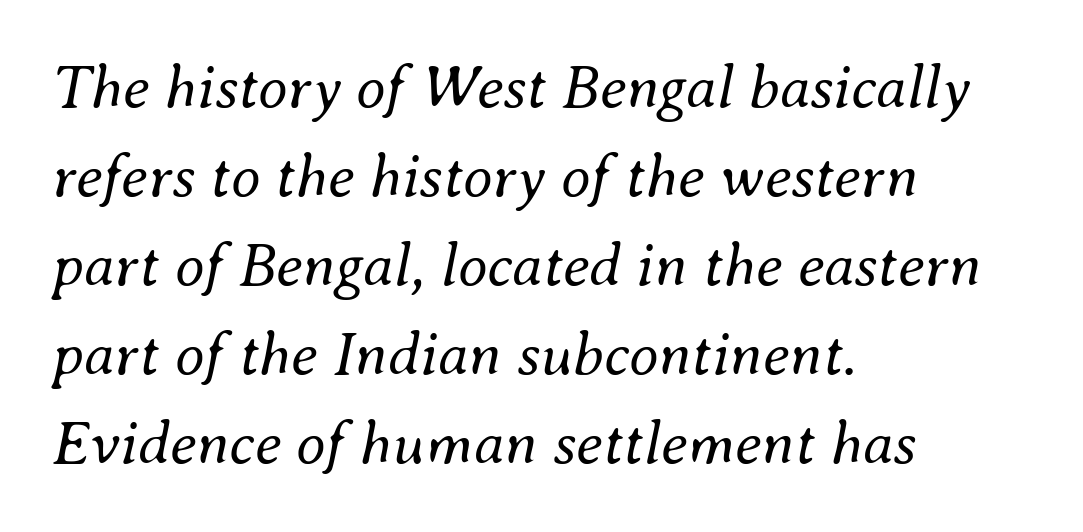
The image shows 61 px regular-weight type, italic (leaning right); set left-aligned, normal line spacing (1.46x), normal letter spacing, not underlined; medium stroke contrast and a small x-height.
